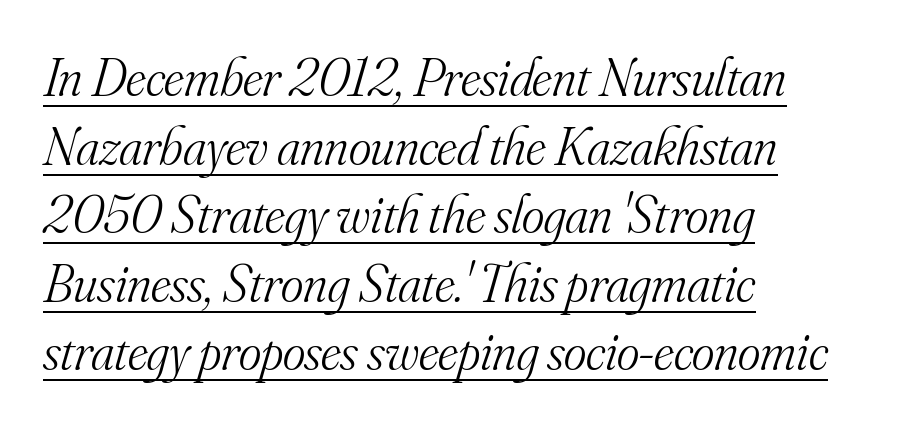
{"serif": "yes", "italic": "yes", "lean": "right", "slant_degrees": 16, "bold": "no", "weight": "light", "width": "normal", "stroke_contrast": "medium", "x_height": "small", "monospaced": "no", "underline": "yes", "align": "left", "line_spacing": "normal", "line_spacing_ratio": 1.27, "letter_spacing": "normal", "letter_spacing_em": 0.0, "glyph_px": 54}
